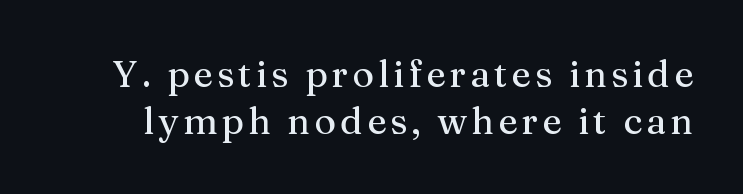
The image shows 37 px serif type, upright; set normal line spacing (1.26x), not underlined; medium stroke contrast and a medium x-height.
